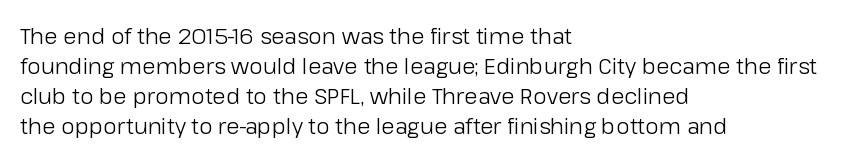
{"italic": "no", "bold": "no", "underline": "no", "align": "left", "line_spacing": "normal", "line_spacing_ratio": 1.36, "letter_spacing": "normal", "letter_spacing_em": 0.0, "glyph_px": 22}
